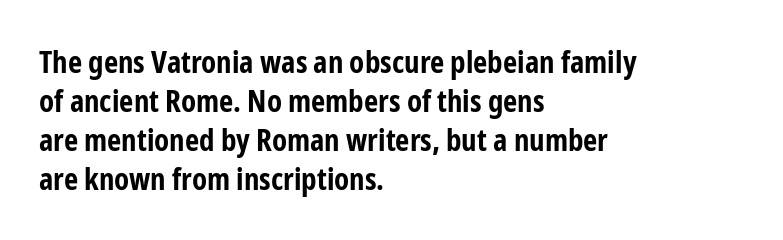
The image shows 31 px bold, condensed sans-serif type, upright; set left-aligned, normal line spacing (1.26x), normal letter spacing, not underlined; low stroke contrast and a medium x-height.
